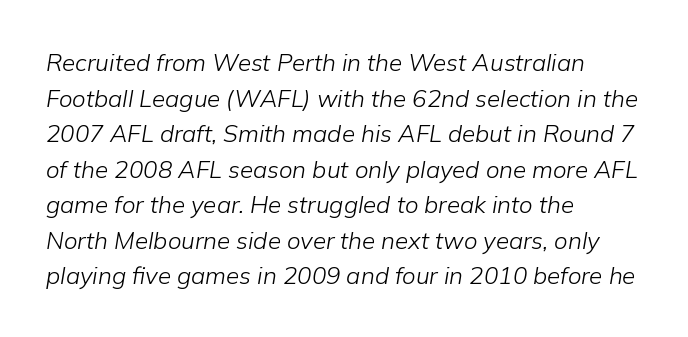
The string is rendered with underlining switched off. The letterforms sit shoulder to shoulder at normal distance. No chunkiness to these letters — they're not bold. Does the copy run flush right? No — it runs flush left. These lines sit exactly where default settings would place them.
